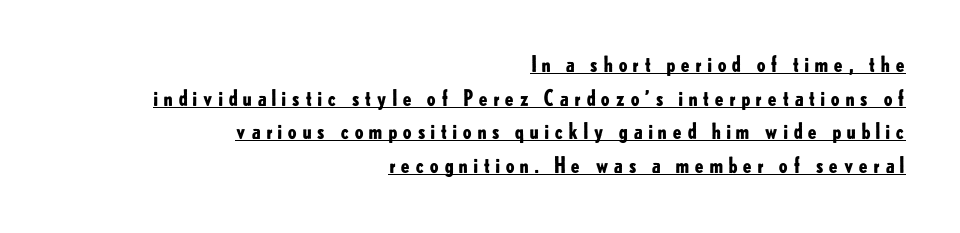
The image shows 21 px bold type, upright; set right-aligned, normal line spacing (1.6x), unusually wide letter spacing (+0.21 em), underlined.
